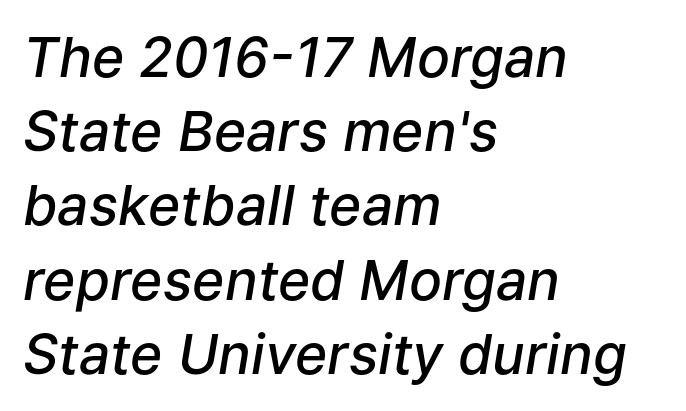
A classic flush-left, rag-right setting is used for this passage. Proportional: the letters do not fall into vertical columns. Observe the ordinary spacing: letters are neighbours, not strangers. Just letters on the line, the space beneath them empty. A typesetter would mark this as italic. A bit beefed up — I'd call it semibold rather than bold.
